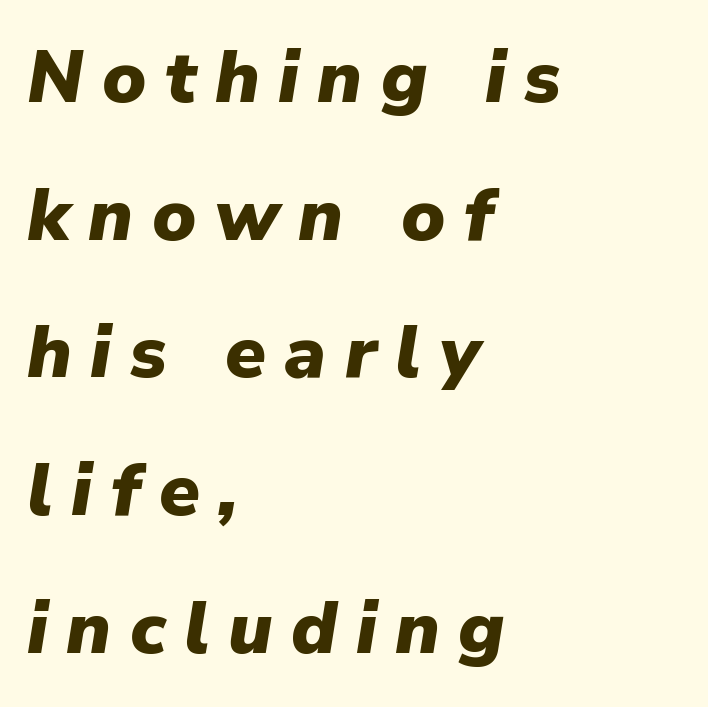
{"italic": "yes", "lean": "right", "slant_degrees": 9, "bold": "yes", "weight": "heavy", "width": "normal", "stroke_contrast": "low", "x_height": "medium", "monospaced": "no", "underline": "no", "align": "left", "line_spacing_ratio": 1.86, "letter_spacing": "wide", "letter_spacing_em": 0.25, "glyph_px": 74}
